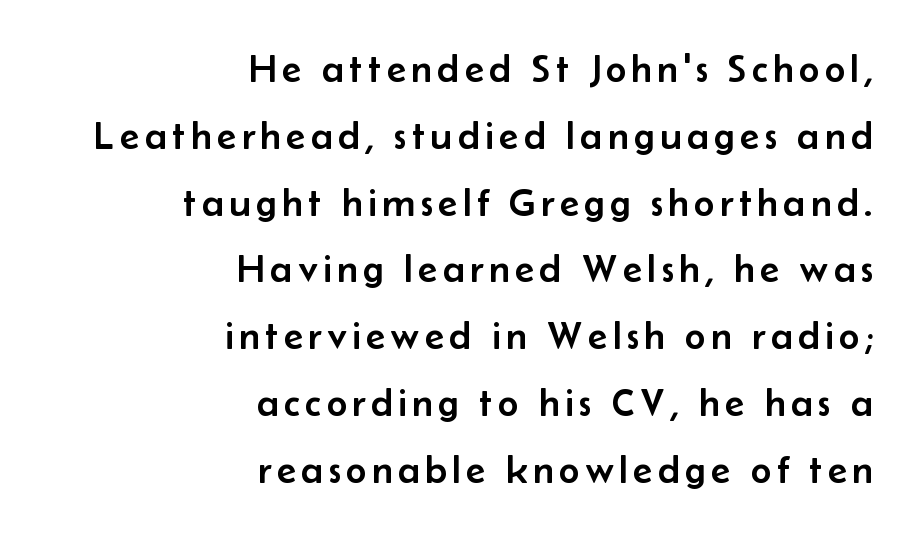
Q: Is the text italic (slanted)? A: No, it is upright.
Q: Is the typeface a serif or a sans-serif typeface? A: Sans-serif.
Q: Is the text underlined? A: No.
Q: How is the paragraph aligned? A: Right-aligned.
Q: Is the spacing between lines tight, normal or loose? A: Normal.
Q: Width (condensed, normal, or wide)? A: Normal.
Q: Stroke contrast? A: Low.
Q: x-height? A: Small.
Q: Monospaced? A: No.
